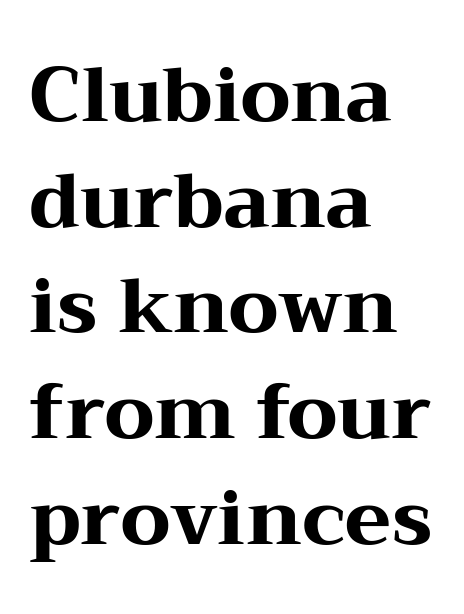
{"serif": "yes", "italic": "no", "bold": "yes", "weight": "heavy", "width": "wide", "stroke_contrast": "medium", "x_height": "medium", "monospaced": "no", "underline": "no", "align": "left", "line_spacing": "normal", "line_spacing_ratio": 1.39, "letter_spacing": "normal", "letter_spacing_em": 0.0, "glyph_px": 76}
